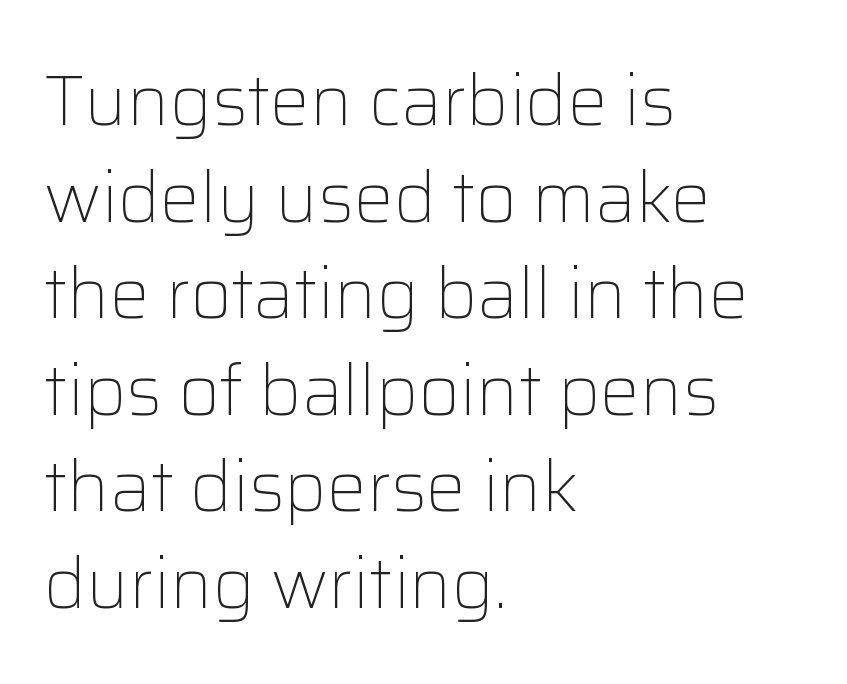
Q: Is the text bold? A: No.
Q: Is the text italic (slanted)? A: No, it is upright.
Q: Is the typeface a serif or a sans-serif typeface? A: Sans-serif.
Q: Is the text underlined? A: No.
Q: How is the paragraph aligned? A: Left-aligned.
Q: Is the spacing between letters normal or unusually wide? A: Normal.
Q: Is the spacing between lines tight, normal or loose? A: Normal.
Q: Width (condensed, normal, or wide)? A: Normal.
Q: Stroke contrast? A: Low.
Q: x-height? A: Medium.
Q: Monospaced? A: No.
